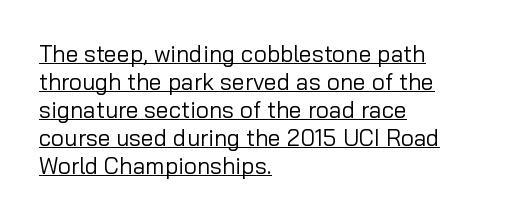
The paragraph has a hard left edge and a soft right edge. Ascenders rise straight up at ninety degrees. The characters are drawn with everyday or finer stroke widths. Glance below the letters and you will spot a drawn line. Between one letter and the next there's only the usual sliver of space.
